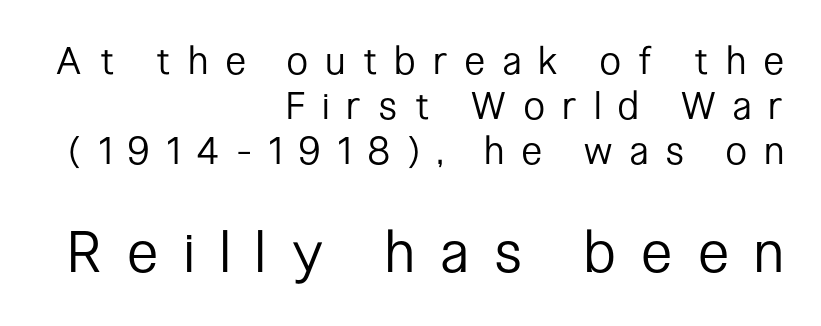
Stroke thickness stays within the range of a standard reading face or lighter. The string is rendered with underlining switched off. Every character sits straight up, as roman type does. The rendering uses natural spacing where letterforms have individual widths. Glyph-to-glyph distance is far greater than everyday printed text. This rendering uses right alignment, leaving the left contour irregular.
